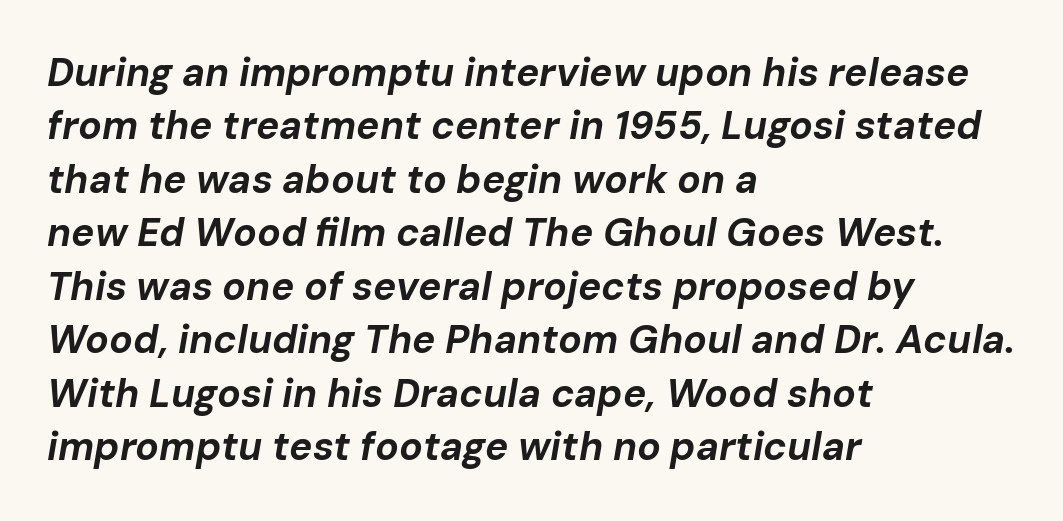
The letters advance in unequal steps, a hallmark of proportional type. The zone under the glyphs is completely vacant. Slant detected: the letters are inclined. Quick note: interline space is typical. Students, this is bold: see how much ink each stroke carries. Nothing unusual about the tracking: characters are spaced as the font intends.
